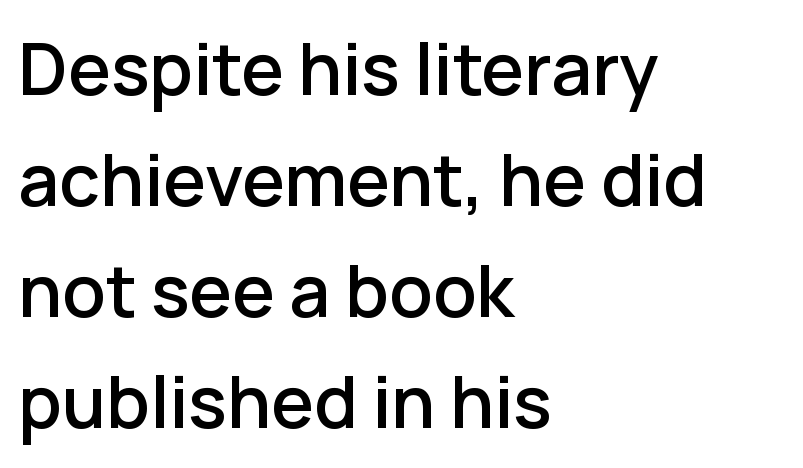
Q: Is the text italic (slanted)? A: No, it is upright.
Q: Is the typeface a serif or a sans-serif typeface? A: Sans-serif.
Q: Is the text underlined? A: No.
Q: How is the paragraph aligned? A: Left-aligned.
Q: Is the spacing between letters normal or unusually wide? A: Normal.
Q: Is the spacing between lines tight, normal or loose? A: Normal.
Q: Width (condensed, normal, or wide)? A: Normal.
Q: Stroke contrast? A: Low.
Q: x-height? A: Medium.
Q: Monospaced? A: No.
